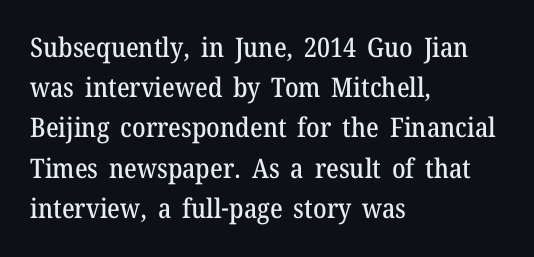
The image shows 27 px text type, upright; set left-aligned, normal line spacing (1.49x), normal letter spacing, not underlined.
